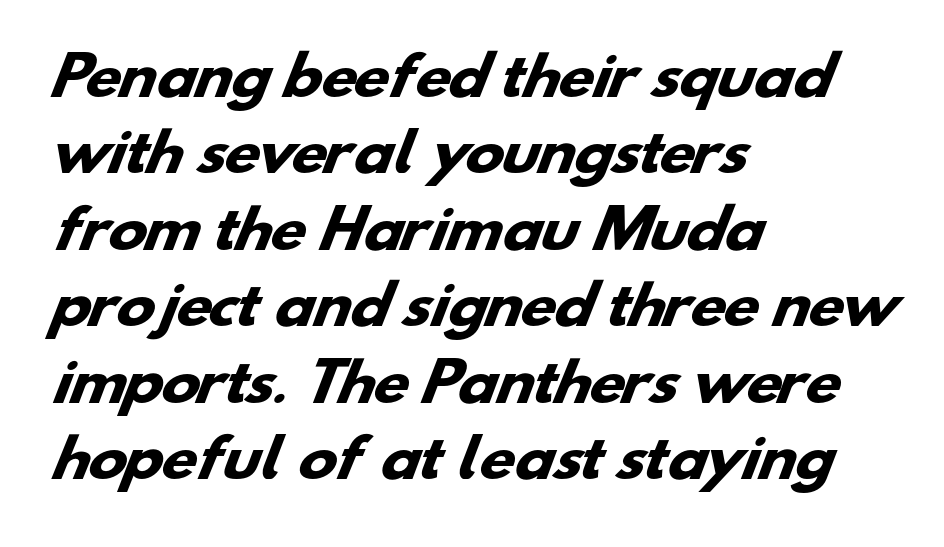
Horizontally, the lines are justified to the leading edge only. Bold? Absolutely — the strokes are thick and heavy. Nobody touched the tracking dial on this one. This is sans-serif lettering, the kind often seen on screens and signage. Check under the words: just untouched page.
